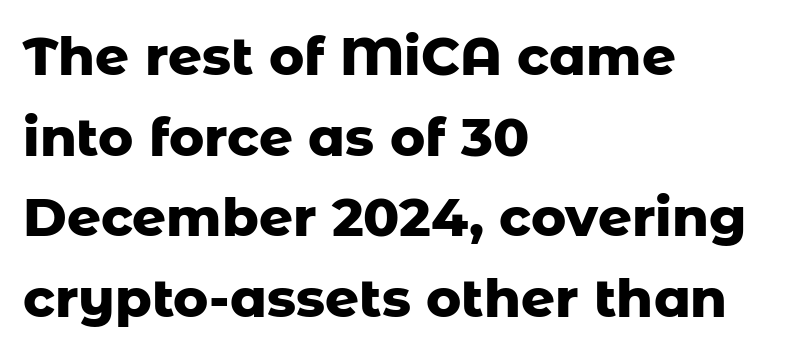
Q: Is the text bold? A: Yes.
Q: Is the text italic (slanted)? A: No, it is upright.
Q: Is the typeface a serif or a sans-serif typeface? A: Sans-serif.
Q: Is the text underlined? A: No.
Q: How is the paragraph aligned? A: Left-aligned.
Q: Is the spacing between letters normal or unusually wide? A: Normal.
Q: Is the spacing between lines tight, normal or loose? A: Normal.
Q: Width (condensed, normal, or wide)? A: Normal.
Q: Stroke contrast? A: Low.
Q: x-height? A: Medium.
Q: Monospaced? A: No.
